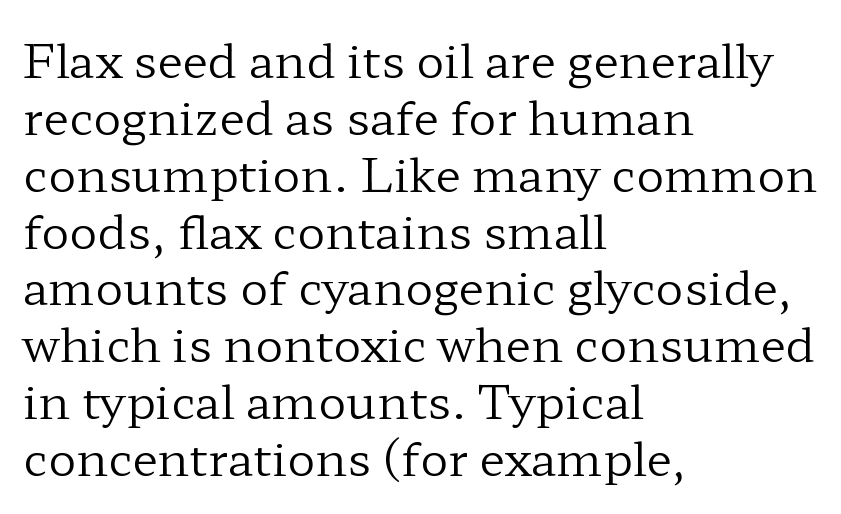
The image shows 47 px regular-weight, wide serif type, upright; set left-aligned, line spacing 1.21x, normal letter spacing, not underlined; low stroke contrast and a medium x-height.
